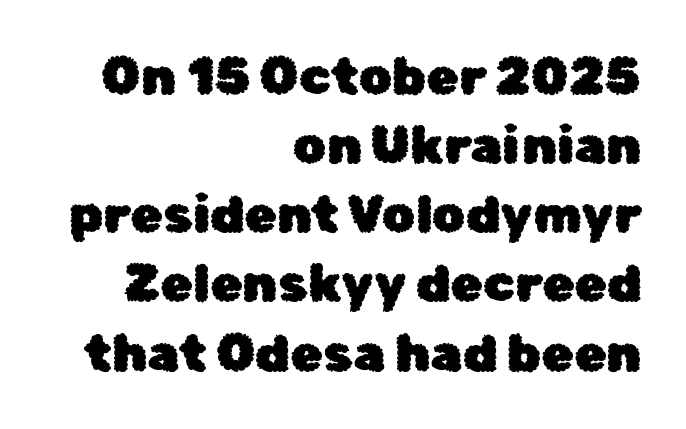
The type is set solid horizontally, with unmodified tracking. The rag falls on the left side of this text block. Looks like regular typesetting: each glyph gets only the width it needs. How would I describe the line gaps? Plain and ordinary. Decoration check: the copy has no underline. Classification — sans serif.
